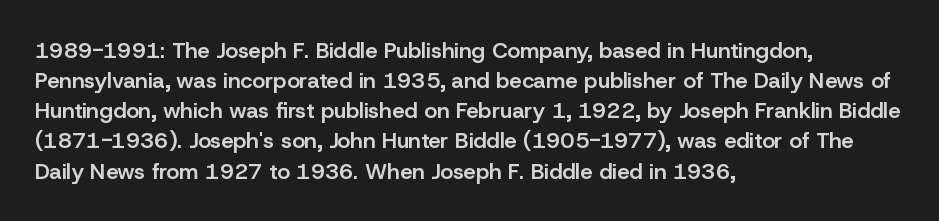
The rows are spaced the way most documents space them. Default kerning and tracking; the words read as compact shapes. Reading down the block, your eye returns to a fixed left position each line. The lettering stays uniformly vertical, giving the passage a roman look. Set as a demibold, roughly 600 on the weight scale.
